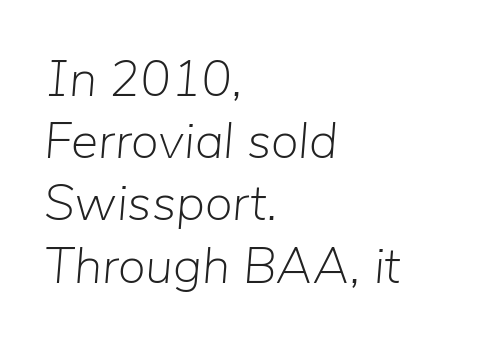
{"italic": "yes", "lean": "right", "slant_degrees": 5, "bold": "no", "weight": "light", "width": "normal", "stroke_contrast": "low", "x_height": "medium", "monospaced": "no", "underline": "no", "align": "left", "line_spacing_ratio": 1.22, "letter_spacing": "normal", "letter_spacing_em": 0.0, "glyph_px": 51}
